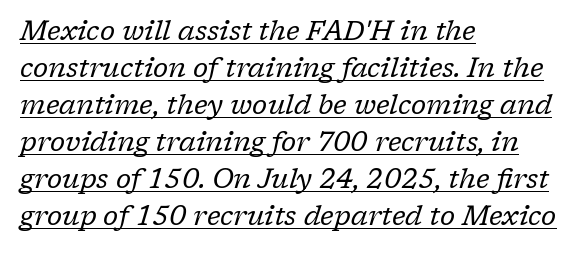
{"italic": "yes", "lean": "right", "slant_degrees": 17, "bold": "no", "underline": "yes", "align": "left", "line_spacing": "normal", "line_spacing_ratio": 1.37, "letter_spacing": "normal", "letter_spacing_em": 0.0, "glyph_px": 27}
